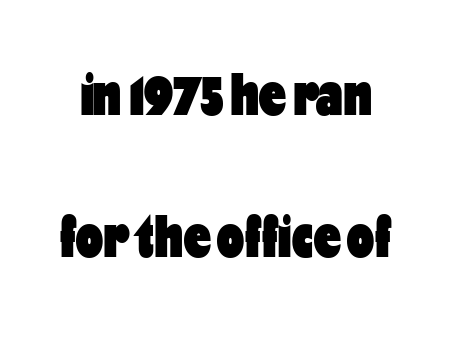
Q: Is the text bold? A: Yes.
Q: Is the text italic (slanted)? A: No, it is upright.
Q: Is the typeface a serif or a sans-serif typeface? A: Sans-serif.
Q: Is the text underlined? A: No.
Q: Is the spacing between letters normal or unusually wide? A: Normal.
Q: Is the spacing between lines tight, normal or loose? A: Loose.
Q: Width (condensed, normal, or wide)? A: Condensed.
Q: Stroke contrast? A: Low.
Q: x-height? A: Medium.
Q: Monospaced? A: No.
